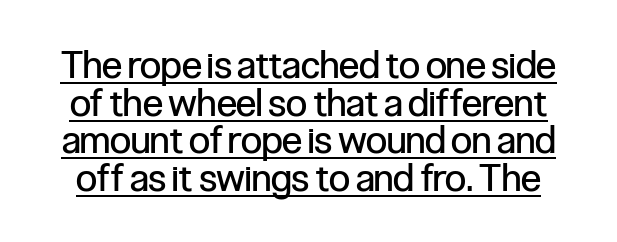
{"serif": "no", "italic": "no", "bold": "no", "weight": "regular", "width": "condensed", "stroke_contrast": "low", "x_height": "medium", "monospaced": "no", "underline": "yes", "line_spacing": "tight", "line_spacing_ratio": 0.99, "letter_spacing": "normal", "letter_spacing_em": 0.0, "glyph_px": 38}
